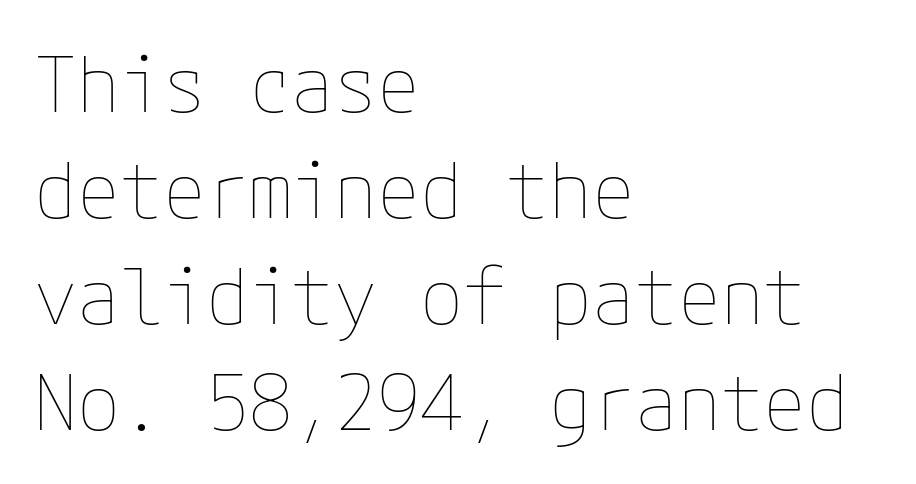
Summary of vertical rhythm: regular, with standard interline spacing. The axis of the letterforms is exactly vertical. The rendering anchors every line to the left-hand side. The horizontal fit of the characters is conventional and even.
